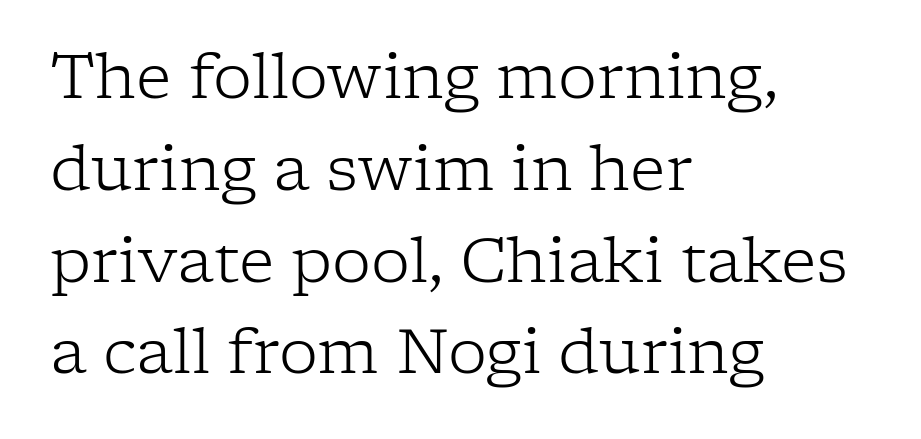
Each stroke keeps to a modest, everyday thickness or less. The lettering stays uniformly vertical, giving the passage a roman look. Notice how descenders clear the ascenders below comfortably — that's standard leading. This sample has the flowing, uneven cadence of proportional lettering. Short and long lines alike share a common starting point at left. Underline: absent.
